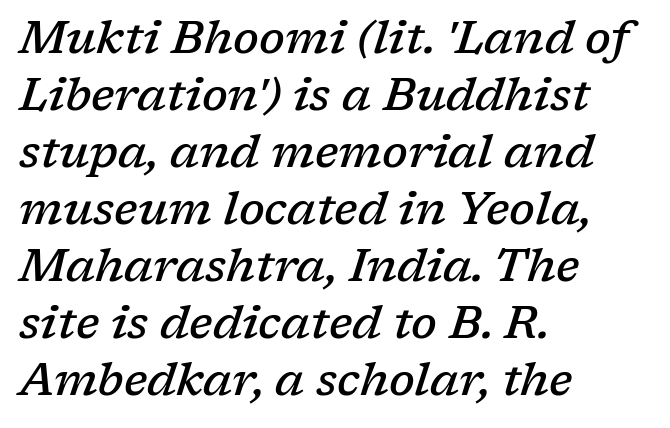
{"serif": "yes", "italic": "yes", "lean": "right", "slant_degrees": 17, "bold": "semi", "weight": "semibold", "width": "normal", "stroke_contrast": "low", "x_height": "medium", "monospaced": "no", "underline": "no", "align": "left", "line_spacing_ratio": 1.24, "letter_spacing": "normal", "letter_spacing_em": 0.0, "glyph_px": 46}
